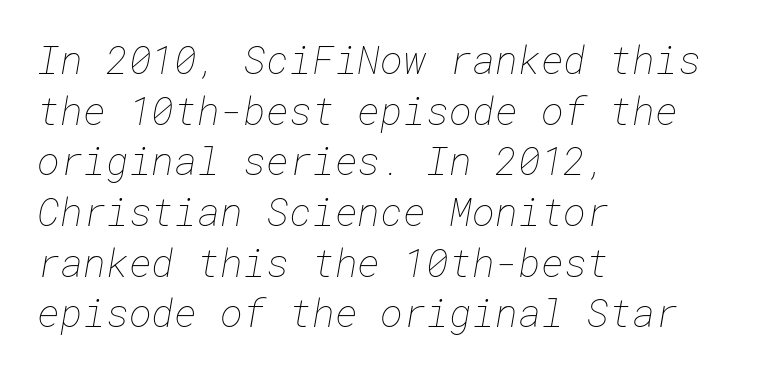
The image shows 39 px thin type; set left-aligned, normal line spacing (1.3x), normal letter spacing, not underlined; low stroke contrast and a medium x-height.
